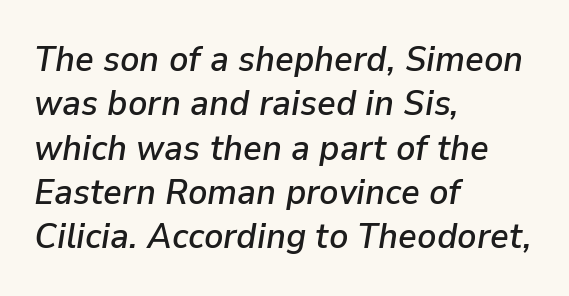
The image shows 36 px text type, italic (leaning right); set left-aligned, line spacing 1.23x, normal letter spacing, not underlined; low stroke contrast and a medium x-height.
